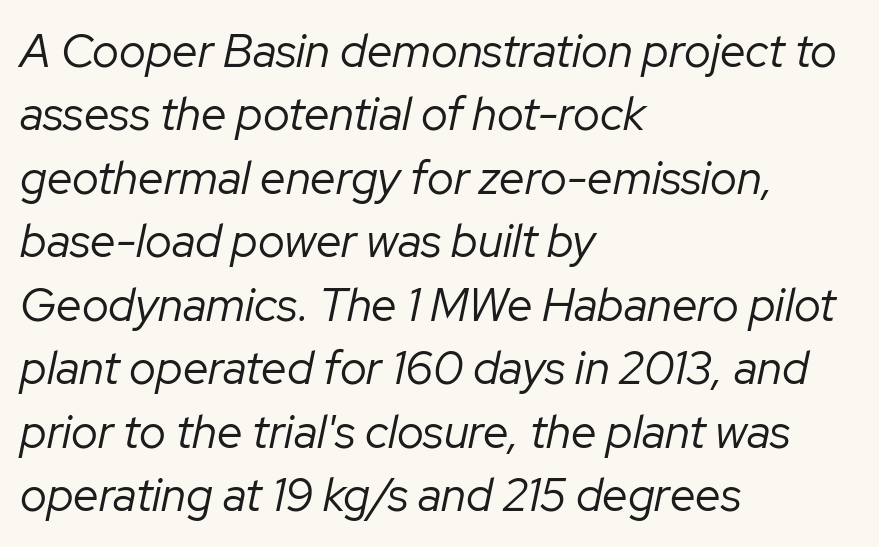
Q: Is the text bold? A: No.
Q: Is the text italic (slanted)? A: Yes, it leans right by about 12 degrees.
Q: Is the text underlined? A: No.
Q: How is the paragraph aligned? A: Left-aligned.
Q: Is the spacing between letters normal or unusually wide? A: Normal.
Q: Is the spacing between lines tight, normal or loose? A: Normal.
Q: Width (condensed, normal, or wide)? A: Normal.
Q: Stroke contrast? A: Low.
Q: x-height? A: Medium.
Q: Monospaced? A: No.
